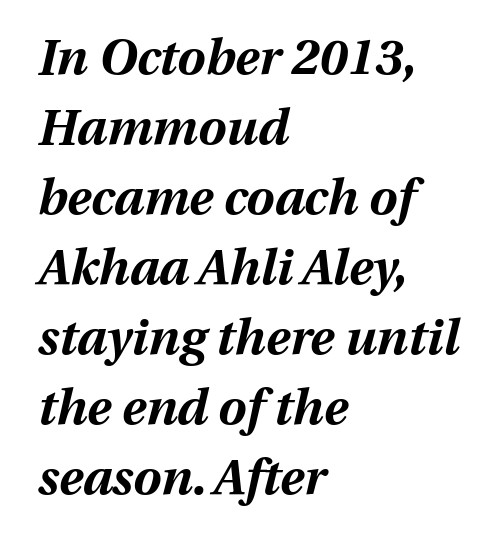
The image shows 50 px bold type, italic (leaning right); set left-aligned, normal line spacing (1.4x), normal letter spacing, not underlined; medium stroke contrast and a medium x-height.
